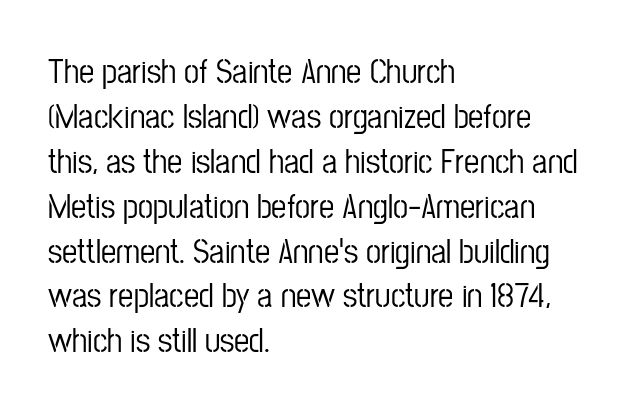
Q: Is the text italic (slanted)? A: No, it is upright.
Q: Is the typeface a serif or a sans-serif typeface? A: Sans-serif.
Q: Is the text underlined? A: No.
Q: How is the paragraph aligned? A: Left-aligned.
Q: Is the spacing between letters normal or unusually wide? A: Normal.
Q: Is the spacing between lines tight, normal or loose? A: Normal.
Q: Width (condensed, normal, or wide)? A: Condensed.
Q: Stroke contrast? A: Low.
Q: x-height? A: Medium.
Q: Monospaced? A: No.
